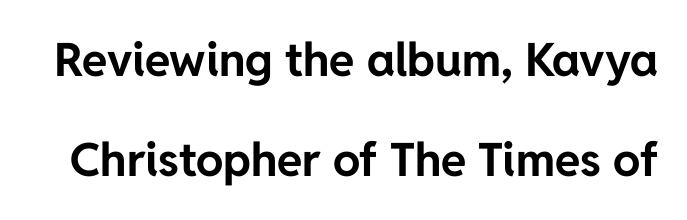
Q: Is the text bold? A: Yes.
Q: Is the text italic (slanted)? A: No, it is upright.
Q: Is the typeface a serif or a sans-serif typeface? A: Sans-serif.
Q: Is the text underlined? A: No.
Q: Is the spacing between letters normal or unusually wide? A: Normal.
Q: Is the spacing between lines tight, normal or loose? A: Loose.
Q: Width (condensed, normal, or wide)? A: Normal.
Q: Stroke contrast? A: Low.
Q: x-height? A: Medium.
Q: Monospaced? A: No.
